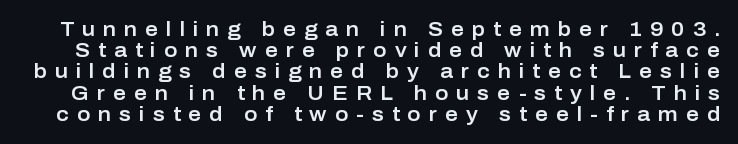
The string is rendered with underlining switched off. Tracking value appears strongly positive — letters spread wide. Students, observe: this is what under-led, compact text looks like. Nope, not italic — everything's standing straight.
